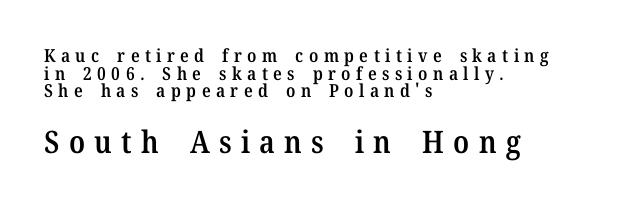
{"serif": "yes", "italic": "no", "bold": "semi", "weight": "semibold", "width": "normal", "stroke_contrast": "medium", "x_height": "medium", "monospaced": "no", "underline": "no", "align": "left", "line_spacing": "tight", "line_spacing_ratio": 0.98, "letter_spacing": "wide", "letter_spacing_em": 0.3, "larger_block": "second", "size_ratio": 1.72, "glyph_px": 31}
